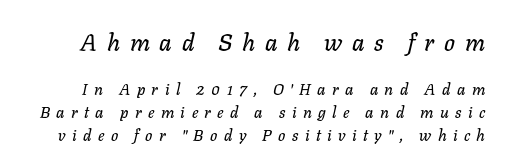
Line spacing here is normal. Short note: letters widely spaced. Rendered with sloped, italic letterforms. The glyphs are unaccompanied by any horizontal stroke below them.
